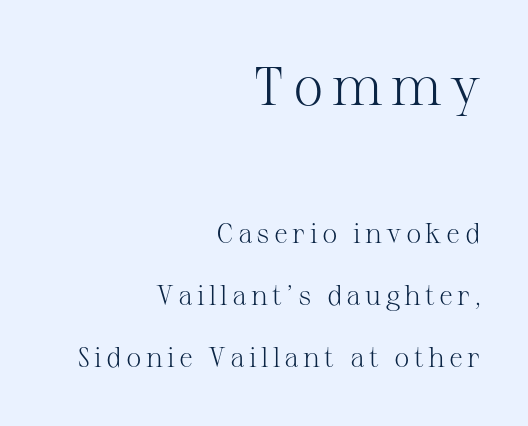
Q: Is the text bold? A: No.
Q: Is the text italic (slanted)? A: No, it is upright.
Q: Is the typeface a serif or a sans-serif typeface? A: Serif.
Q: Is the text underlined? A: No.
Q: How is the paragraph aligned? A: Right-aligned.
Q: Is the spacing between lines tight, normal or loose? A: Loose.
Q: Which block of text is set in a larger size, the first (top) or the second (bottom)? A: The first (top) one.
Q: Width (condensed, normal, or wide)? A: Normal.
Q: Stroke contrast? A: Medium.
Q: x-height? A: Medium.
Q: Monospaced? A: No.
